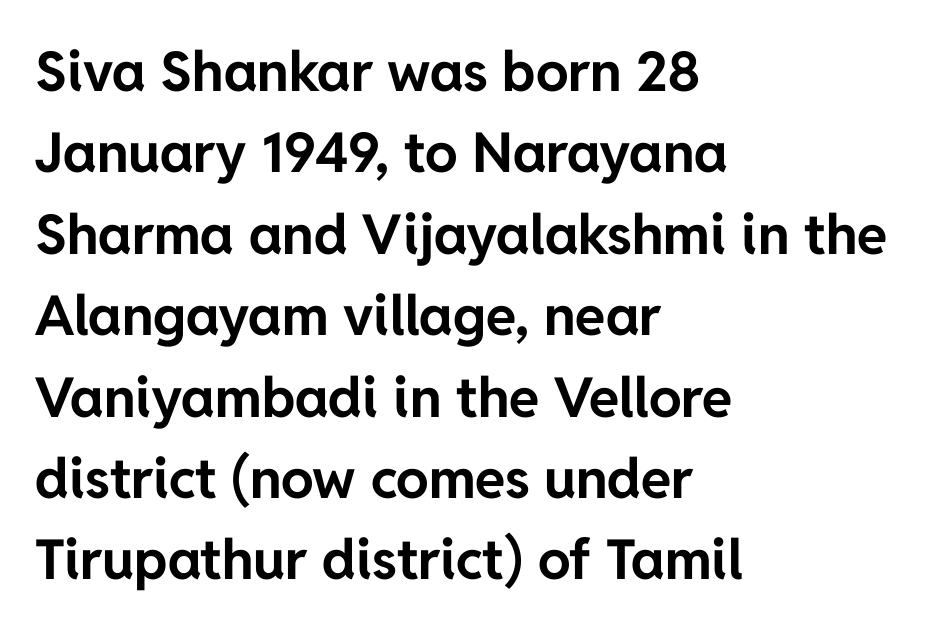
Q: Is the text bold? A: Yes.
Q: Is the text italic (slanted)? A: No, it is upright.
Q: Is the typeface a serif or a sans-serif typeface? A: Sans-serif.
Q: Is the text underlined? A: No.
Q: How is the paragraph aligned? A: Left-aligned.
Q: Is the spacing between letters normal or unusually wide? A: Normal.
Q: Is the spacing between lines tight, normal or loose? A: Normal.
Q: Width (condensed, normal, or wide)? A: Normal.
Q: Stroke contrast? A: Low.
Q: x-height? A: Medium.
Q: Monospaced? A: No.
